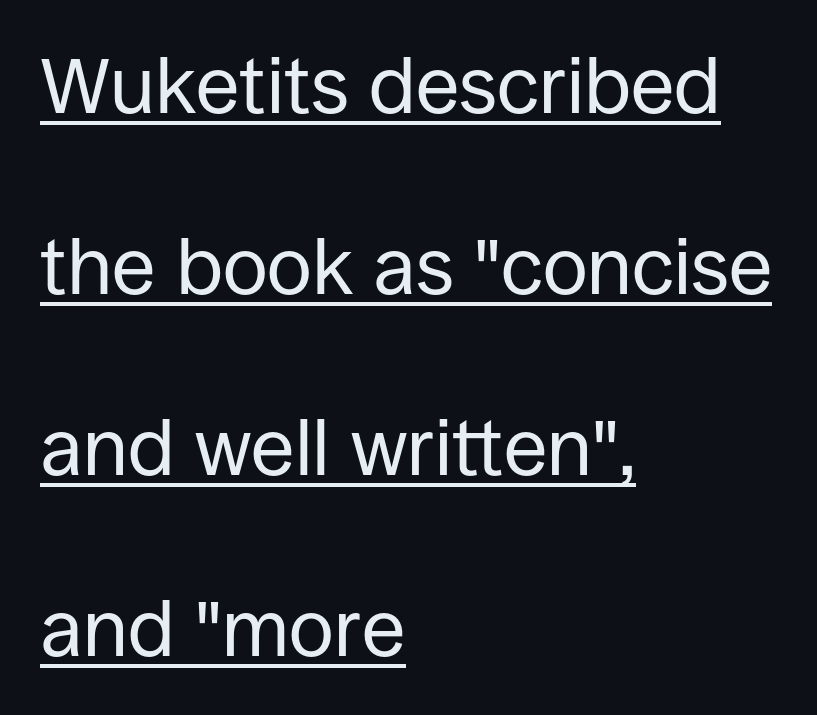
Q: Is the text bold? A: No.
Q: Is the text italic (slanted)? A: No, it is upright.
Q: Is the typeface a serif or a sans-serif typeface? A: Sans-serif.
Q: Is the text underlined? A: Yes.
Q: How is the paragraph aligned? A: Left-aligned.
Q: Is the spacing between letters normal or unusually wide? A: Normal.
Q: Is the spacing between lines tight, normal or loose? A: Loose.
Q: Width (condensed, normal, or wide)? A: Normal.
Q: Stroke contrast? A: Low.
Q: x-height? A: Large.
Q: Monospaced? A: No.
